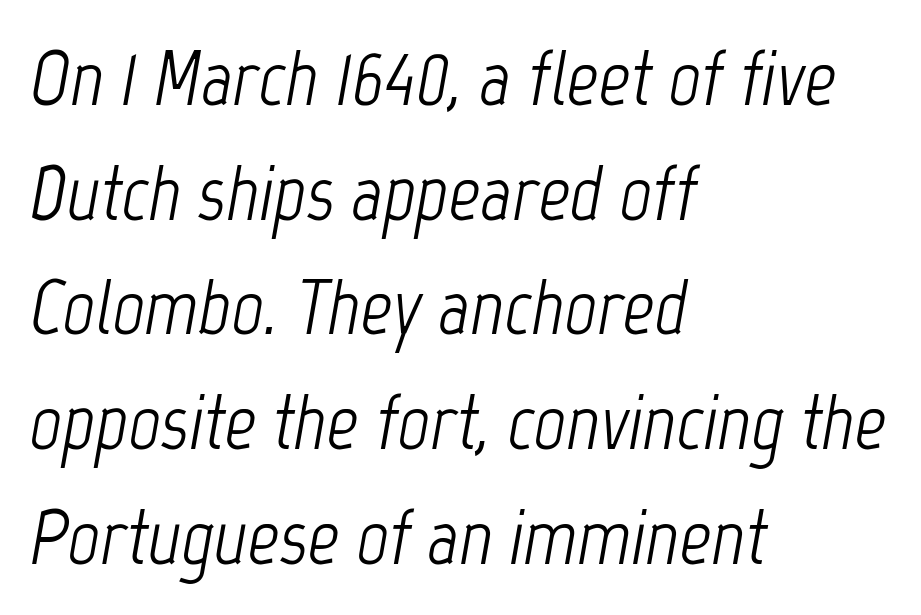
Q: Is the text bold? A: No.
Q: Is the text italic (slanted)? A: Yes, it leans right by about 12 degrees.
Q: Is the text underlined? A: No.
Q: How is the paragraph aligned? A: Left-aligned.
Q: Is the spacing between letters normal or unusually wide? A: Normal.
Q: Is the spacing between lines tight, normal or loose? A: Normal.
Q: Width (condensed, normal, or wide)? A: Condensed.
Q: Stroke contrast? A: Low.
Q: x-height? A: Medium.
Q: Monospaced? A: No.
